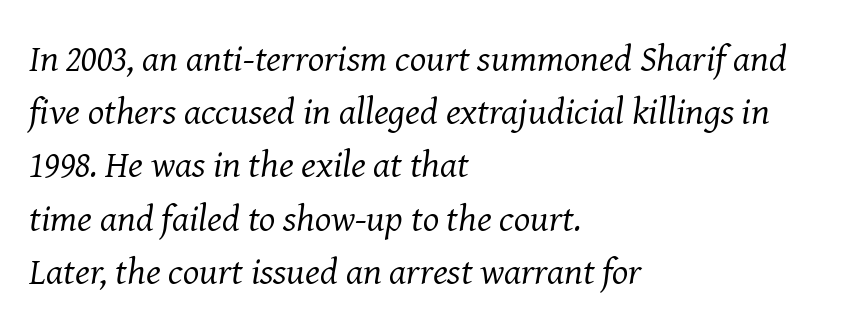
The image shows 38 px regular-weight serif type, italic (leaning right); set left-aligned, normal line spacing (1.4x), normal letter spacing, not underlined; medium stroke contrast and a medium x-height.
